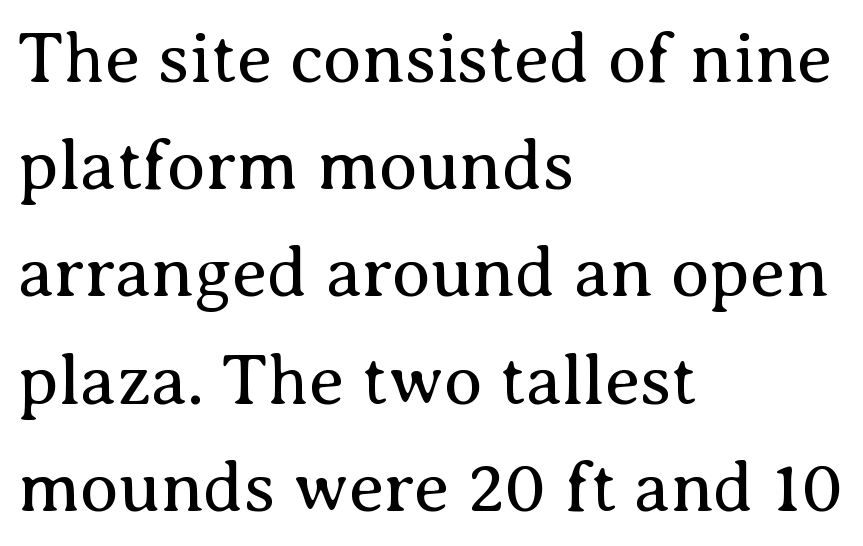
{"serif": "yes", "italic": "no", "bold": "no", "weight": "regular", "width": "normal", "stroke_contrast": "medium", "x_height": "medium", "monospaced": "no", "underline": "no", "align": "left", "line_spacing": "normal", "line_spacing_ratio": 1.51, "letter_spacing": "normal", "letter_spacing_em": 0.0, "glyph_px": 71}
